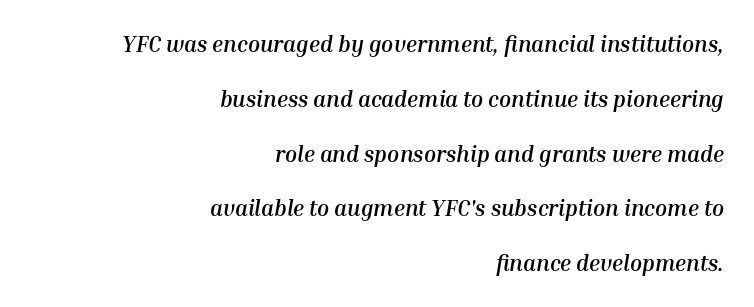
Italic: yes, the glyphs are oblique. In CSS terms this would be text-align: right. Summary of weight: heavy, a full bold. Plain, unruled lines of type. The gaps between neighbouring characters are ordinary and unremarkable. Baseline-to-baseline distance is far greater than the letter height.
